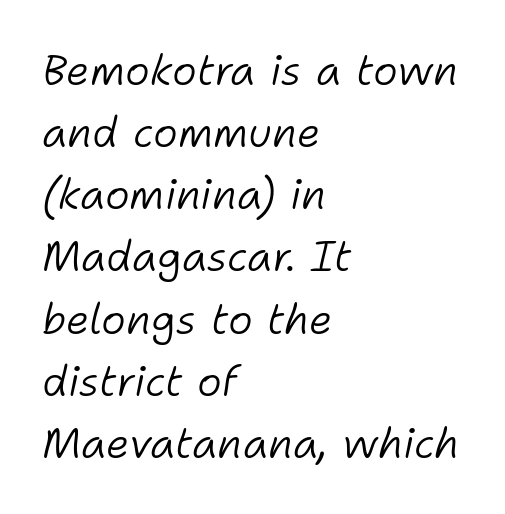
Q: Is the text bold? A: No.
Q: Is the text italic (slanted)? A: Yes, it leans right by about 11 degrees.
Q: Is the text underlined? A: No.
Q: How is the paragraph aligned? A: Left-aligned.
Q: Is the spacing between letters normal or unusually wide? A: Normal.
Q: Is the spacing between lines tight, normal or loose? A: Normal.
Q: Width (condensed, normal, or wide)? A: Normal.
Q: Stroke contrast? A: Low.
Q: x-height? A: Medium.
Q: Monospaced? A: No.
